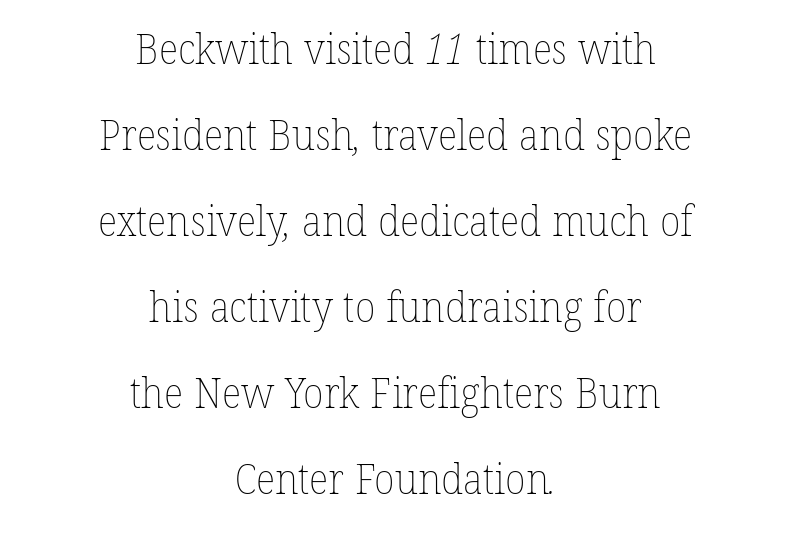
Notice the wide empty band between every row — that's loose leading. Descender tails drop into unmarked territory. Stroke thickness stays within the range of a standard reading face or lighter. Every row of glyphs is offset so its center matches the block's center. The letterforms sit shoulder to shoulder at normal distance.
